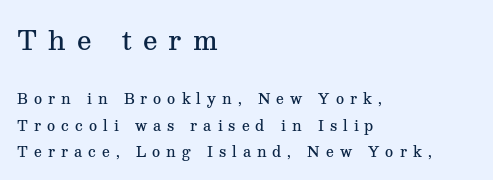
{"italic": "no", "bold": "semi", "underline": "no", "align": "left", "line_spacing_ratio": 1.87, "letter_spacing": "wide", "letter_spacing_em": 0.43, "larger_block": "first", "size_ratio": 1.86, "glyph_px": 26}
